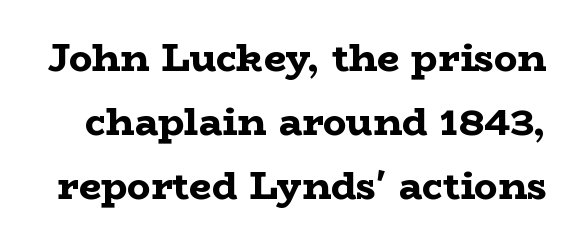
This rendering employs a face with finishing strokes, i.e., a serif. Compared with typical body copy, the letter spacing here is the same. Typographic density is high because the face is bold. Glance below the letters and you will spot only blank space.
